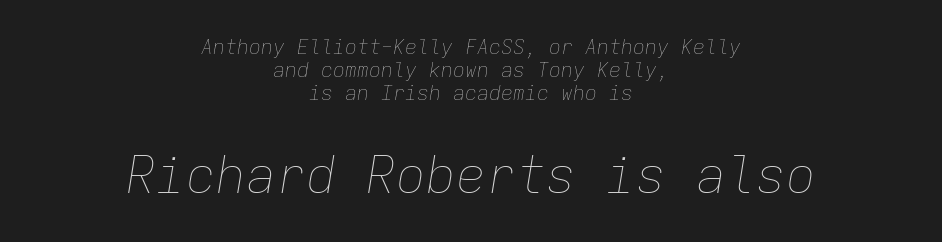
{"italic": "yes", "lean": "right", "slant_degrees": 9, "bold": "no", "weight": "thin", "width": "normal", "stroke_contrast": "low", "x_height": "medium", "monospaced": "yes", "underline": "no", "align": "center", "line_spacing_ratio": 1.16, "letter_spacing": "normal", "letter_spacing_em": 0.0, "larger_block": "second", "size_ratio": 2.5, "glyph_px": 50}
